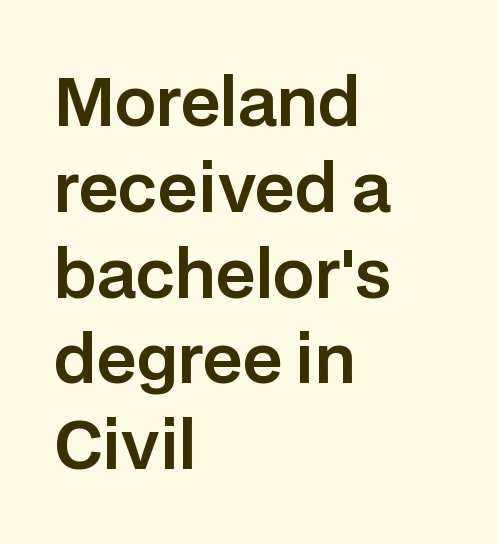
{"serif": "no", "italic": "no", "width": "normal", "stroke_contrast": "low", "x_height": "large", "monospaced": "no", "underline": "no", "align": "left", "line_spacing": "normal", "line_spacing_ratio": 1.32, "letter_spacing": "normal", "letter_spacing_em": 0.0, "glyph_px": 65}
